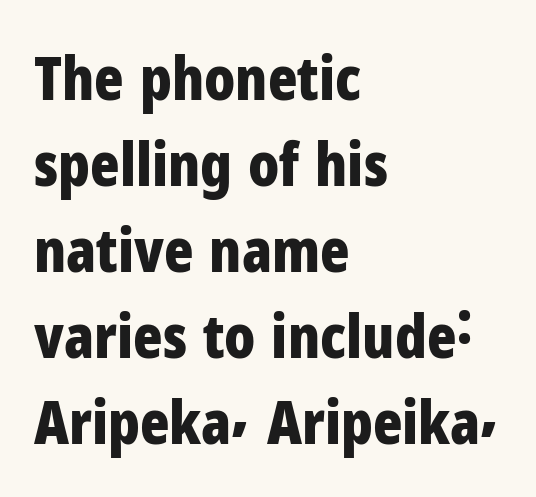
I'd describe the lettering as bold — thick and assertive. Line spacing here is normal. Glance below the letters and you will spot only blank space. Is this a fixed-width face? No — the glyphs have proportional, varying widths. The letters stand straight up with perfectly vertical stems.
